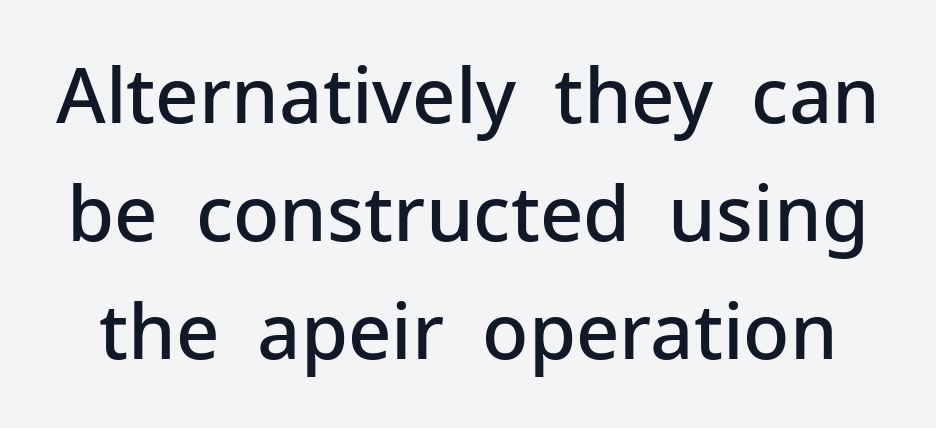
The image shows 76 px semibold sans-serif type, upright; set normal line spacing (1.55x), normal letter spacing, not underlined; low stroke contrast and a medium x-height.
